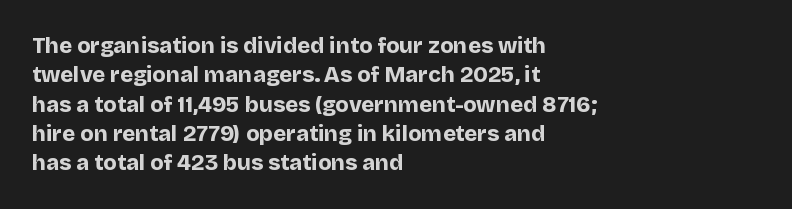
Every character sits straight up, as roman type does. Visually the block forms a straight wall on the left and a jagged coastline on the right. I'd describe the lettering as bold — thick and assertive. Unmarked baselines from the first word to the last.
